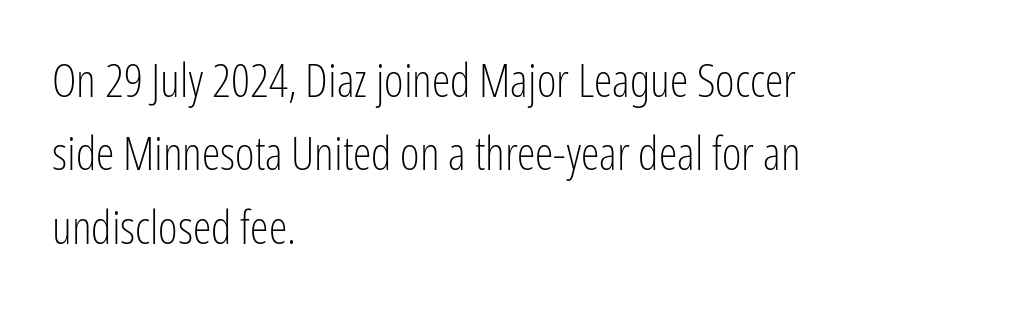
Q: Is the text bold? A: No.
Q: Is the text italic (slanted)? A: No, it is upright.
Q: Is the typeface a serif or a sans-serif typeface? A: Sans-serif.
Q: Is the text underlined? A: No.
Q: How is the paragraph aligned? A: Left-aligned.
Q: Is the spacing between letters normal or unusually wide? A: Normal.
Q: Is the spacing between lines tight, normal or loose? A: Normal.
Q: Width (condensed, normal, or wide)? A: Condensed.
Q: Stroke contrast? A: Low.
Q: x-height? A: Medium.
Q: Monospaced? A: No.
